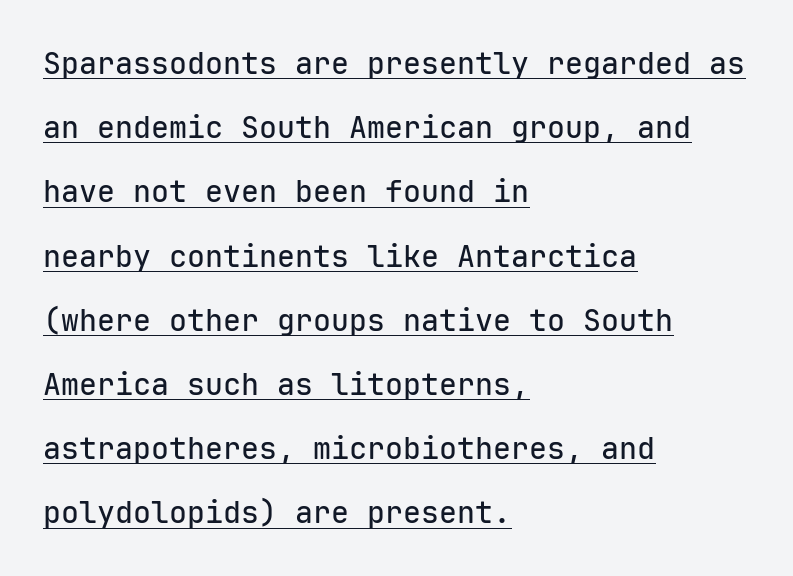
Q: Is the text italic (slanted)? A: No, it is upright.
Q: Is the typeface a serif or a sans-serif typeface? A: Sans-serif.
Q: Is the text underlined? A: Yes.
Q: How is the paragraph aligned? A: Left-aligned.
Q: Is the spacing between letters normal or unusually wide? A: Normal.
Q: Is the spacing between lines tight, normal or loose? A: Loose.
Q: Width (condensed, normal, or wide)? A: Normal.
Q: Stroke contrast? A: Low.
Q: x-height? A: Medium.
Q: Monospaced? A: Yes.
